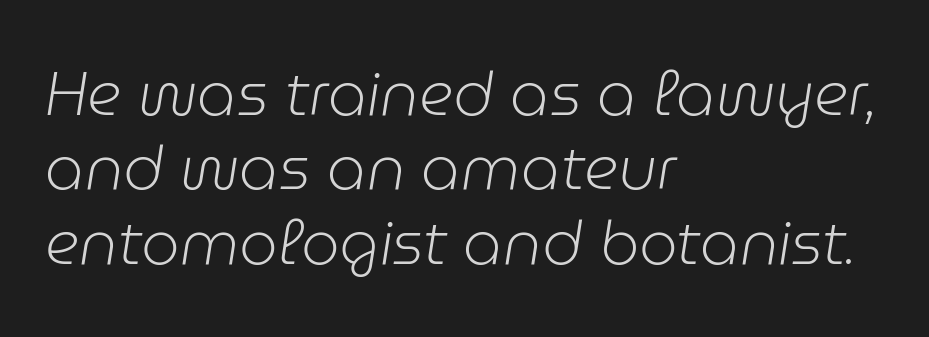
{"italic": "yes", "lean": "right", "slant_degrees": 9, "bold": "no", "weight": "light", "width": "normal", "stroke_contrast": "low", "x_height": "medium", "monospaced": "no", "underline": "no", "align": "left", "line_spacing_ratio": 1.22, "letter_spacing": "normal", "letter_spacing_em": 0.0, "glyph_px": 61}
